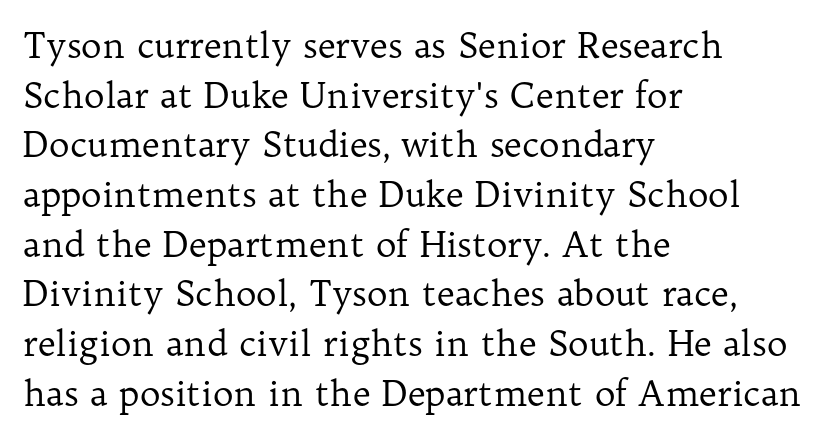
The image shows 35 px regular-weight serif type, upright; set left-aligned, normal line spacing (1.42x), normal letter spacing, not underlined; low stroke contrast and a medium x-height.
